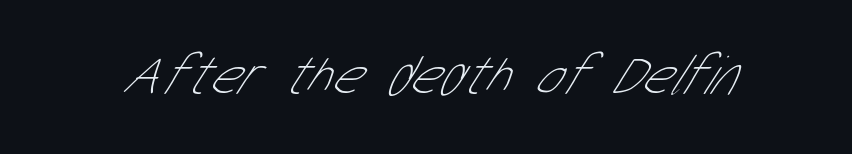
{"serif": "no", "bold": "no", "weight": "thin", "width": "condensed", "stroke_contrast": "low", "x_height": "medium", "monospaced": "no", "underline": "no", "letter_spacing": "normal", "letter_spacing_em": 0.0, "glyph_px": 57}
